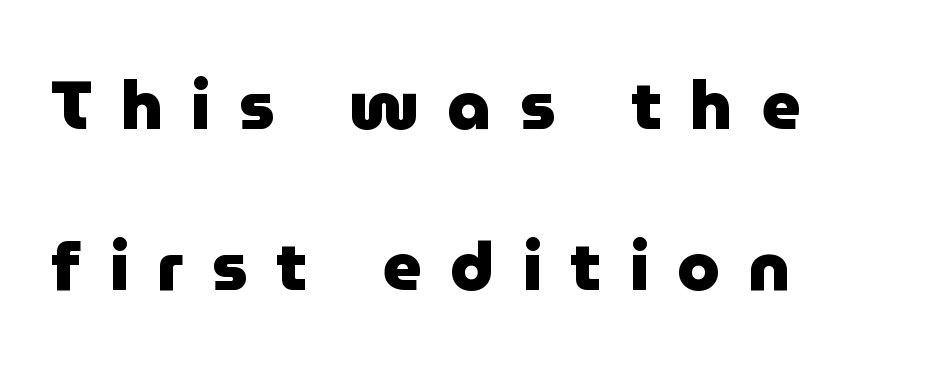
The letters advance in unequal steps, a hallmark of proportional type. Honestly, the rows look like they've been pulled way apart. These lines were composed using upright roman letters. Notice how the passage keeps a crisp vertical edge on the left only. The type family on display is of the sans-serif kind. Heft: maximum for text — a bold.
